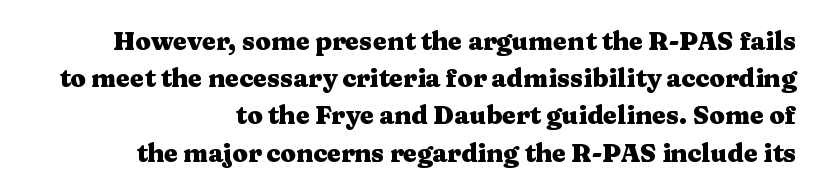
A bare baseline throughout the passage. Do the letters lean? They stand straight. Is the letter spacing exaggerated? No — it looks like the ordinary default. Vertical spacing — default. Layout note: lines flush right.
